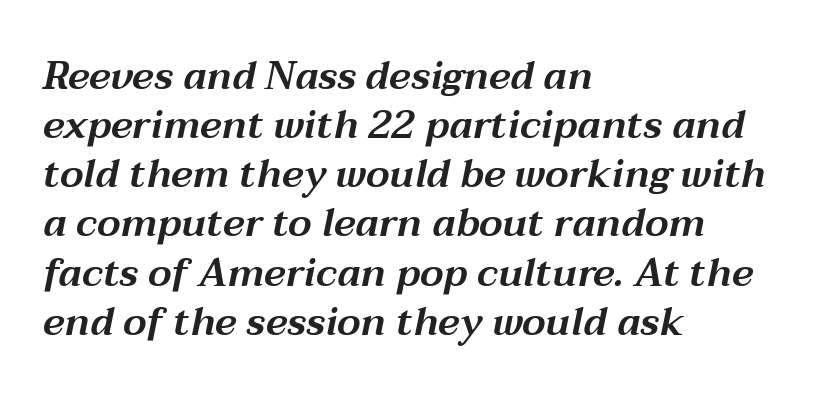
{"italic": "yes", "lean": "right", "slant_degrees": 12, "width": "wide", "stroke_contrast": "medium", "x_height": "medium", "monospaced": "no", "underline": "no", "align": "left", "line_spacing": "normal", "line_spacing_ratio": 1.26, "letter_spacing": "normal", "letter_spacing_em": 0.0, "glyph_px": 39}
